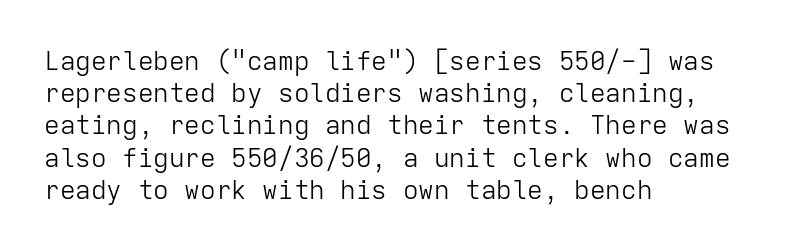
{"italic": "no", "bold": "no", "underline": "no", "align": "left", "line_spacing_ratio": 1.24, "letter_spacing": "normal", "letter_spacing_em": 0.0, "glyph_px": 26}
